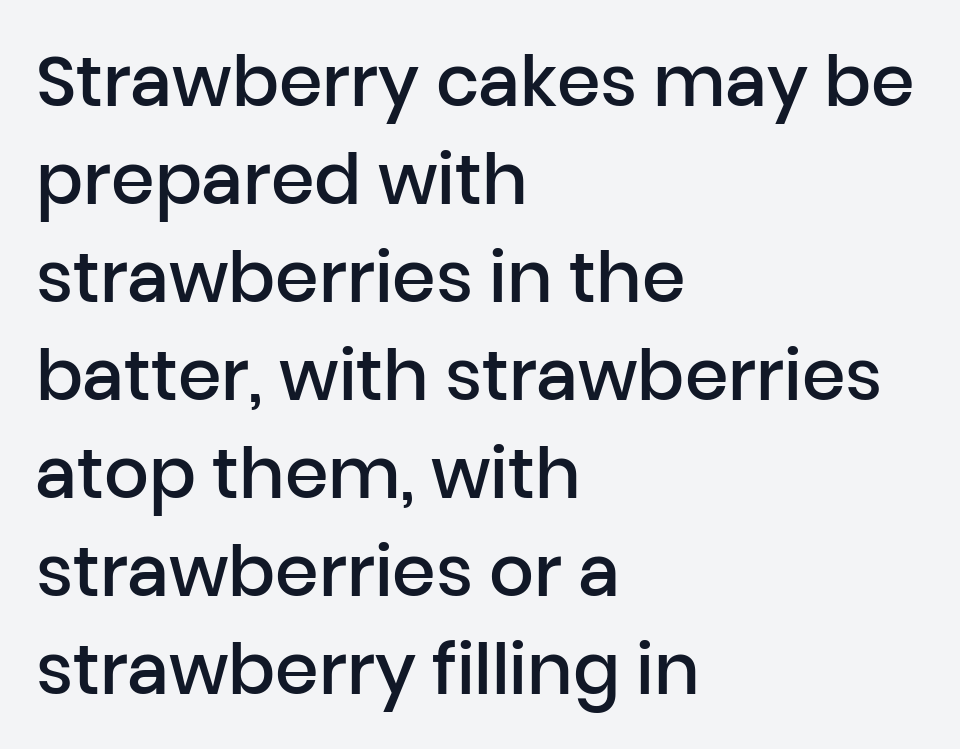
Q: Is the text bold? A: Semi-bold.
Q: Is the text italic (slanted)? A: No, it is upright.
Q: Is the typeface a serif or a sans-serif typeface? A: Sans-serif.
Q: Is the text underlined? A: No.
Q: How is the paragraph aligned? A: Left-aligned.
Q: Is the spacing between letters normal or unusually wide? A: Normal.
Q: Is the spacing between lines tight, normal or loose? A: Normal.
Q: Width (condensed, normal, or wide)? A: Normal.
Q: Stroke contrast? A: Low.
Q: x-height? A: Medium.
Q: Monospaced? A: No.
